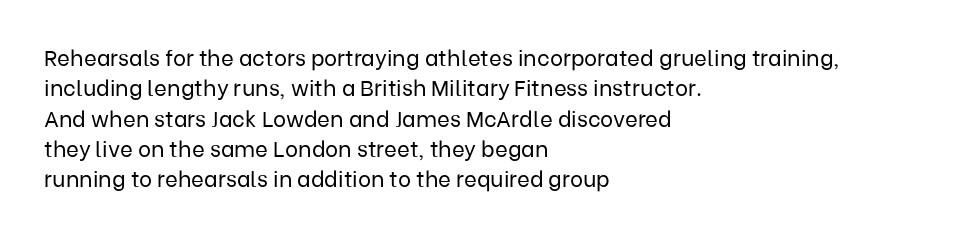
{"italic": "no", "bold": "no", "underline": "no", "align": "left", "line_spacing": "normal", "line_spacing_ratio": 1.38, "letter_spacing": "normal", "letter_spacing_em": 0.0, "glyph_px": 22}
